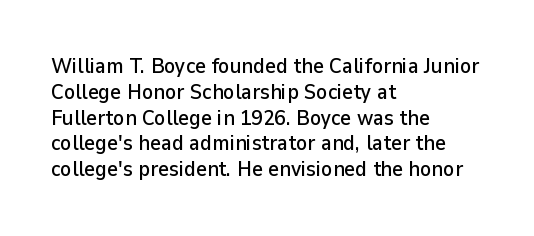
Q: Is the text italic (slanted)? A: No, it is upright.
Q: Is the text underlined? A: No.
Q: How is the paragraph aligned? A: Left-aligned.
Q: Is the spacing between letters normal or unusually wide? A: Normal.
